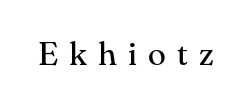
It's the straight-up-and-down kind of type. Proportional: the letters do not fall into vertical columns. Characters follow at a spacing far wider than the type designer built in. Font category for this specimen: serif.
